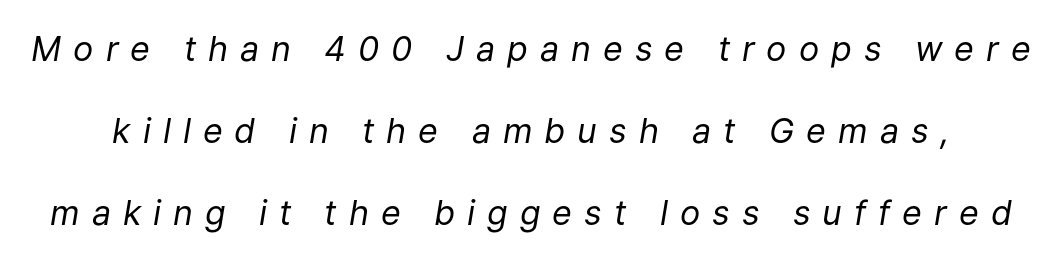
Q: Is the text bold? A: No.
Q: Is the text italic (slanted)? A: Yes, it leans right by about 9 degrees.
Q: Is the text underlined? A: No.
Q: Is the spacing between letters normal or unusually wide? A: Unusually wide.
Q: Is the spacing between lines tight, normal or loose? A: Loose.
Q: Width (condensed, normal, or wide)? A: Normal.
Q: Stroke contrast? A: Low.
Q: x-height? A: Medium.
Q: Monospaced? A: No.
